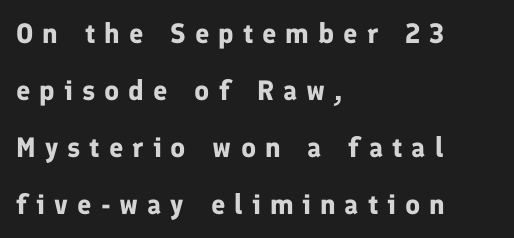
The image shows 28 px bold sans-serif type, upright; set left-aligned, loose line spacing (2.04x), unusually wide letter spacing (+0.32 em), not underlined; low stroke contrast and a medium x-height.
